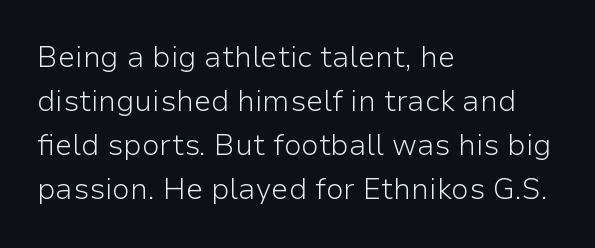
Q: Is the text bold? A: No.
Q: Is the text italic (slanted)? A: No, it is upright.
Q: Is the typeface a serif or a sans-serif typeface? A: Sans-serif.
Q: Is the text underlined? A: No.
Q: How is the paragraph aligned? A: Left-aligned.
Q: Is the spacing between letters normal or unusually wide? A: Normal.
Q: Is the spacing between lines tight, normal or loose? A: Normal.
Q: Width (condensed, normal, or wide)? A: Normal.
Q: Stroke contrast? A: Low.
Q: x-height? A: Medium.
Q: Monospaced? A: No.
